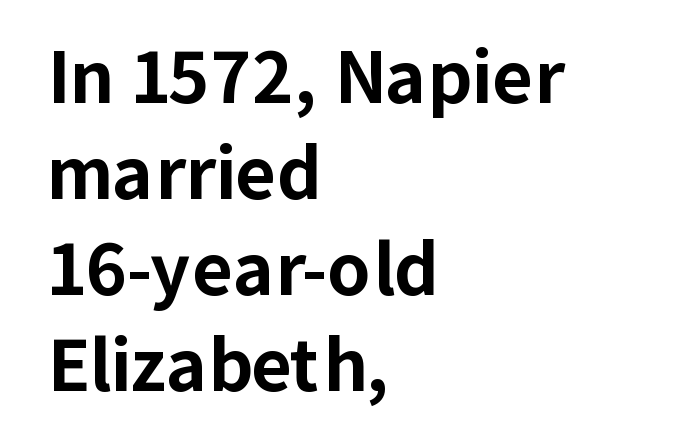
{"serif": "no", "italic": "no", "bold": "yes", "weight": "bold", "width": "normal", "stroke_contrast": "low", "x_height": "medium", "monospaced": "no", "underline": "no", "align": "left", "line_spacing": "normal", "line_spacing_ratio": 1.37, "letter_spacing": "normal", "letter_spacing_em": 0.0, "glyph_px": 70}
